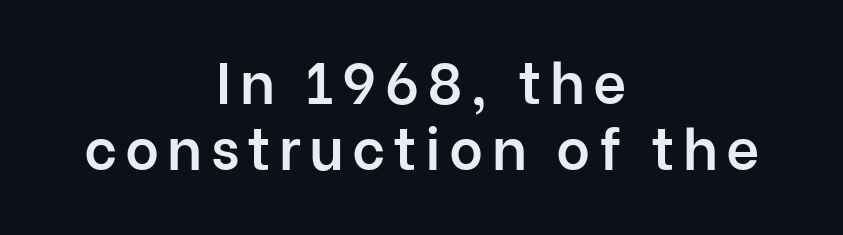
Q: Is the text bold? A: Semi-bold.
Q: Is the text italic (slanted)? A: No, it is upright.
Q: Is the typeface a serif or a sans-serif typeface? A: Sans-serif.
Q: Is the text underlined? A: No.
Q: How is the paragraph aligned? A: Centered.
Q: Is the spacing between lines tight, normal or loose? A: Tight.
Q: Width (condensed, normal, or wide)? A: Normal.
Q: Stroke contrast? A: Low.
Q: x-height? A: Medium.
Q: Monospaced? A: No.
